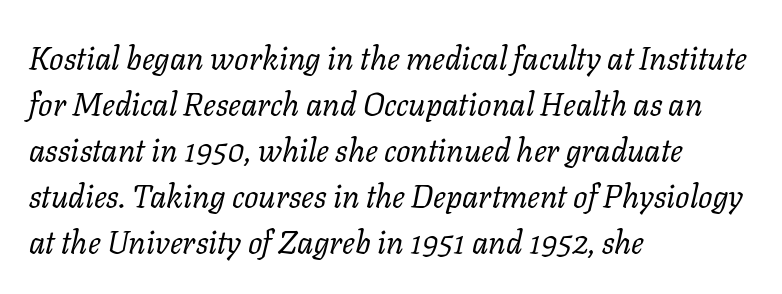
Decoration check: the copy has no underline. If you drew a ruler down the left edge, every line would touch it. This sample has the flowing, uneven cadence of proportional lettering. Rows of type keep a routine distance in the vertical direction.
